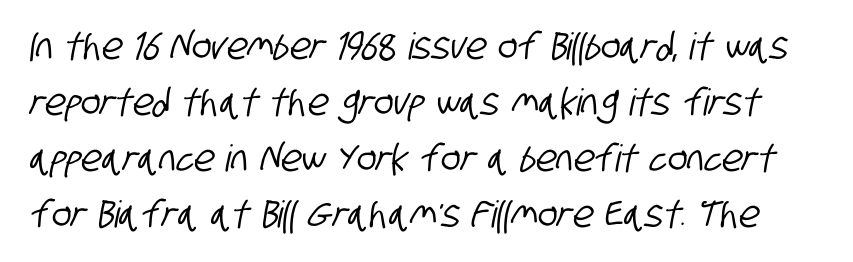
The image shows 37 px condensed sans-serif type; set normal line spacing (1.51x), normal letter spacing, not underlined; low stroke contrast and a large x-height.
